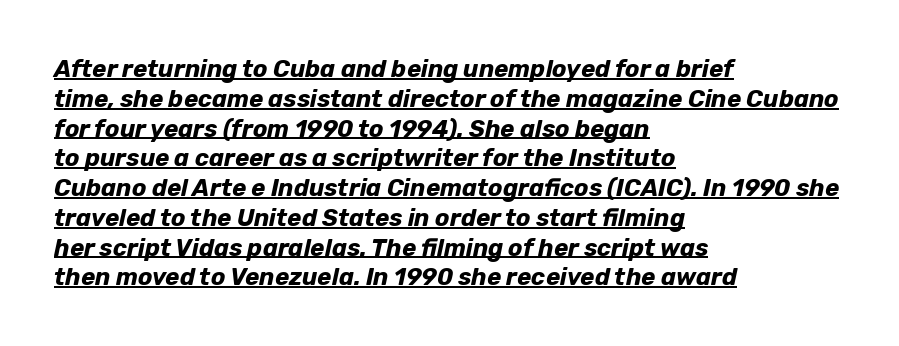
This is oblique type, the kind used for emphasis or titles. A rule runs beneath these lines of type. The face used here is rendered with its standard letterfit. Caption: multi-line text, flush left, ragged right. Every letter is thick-stroked: bold, no question.
